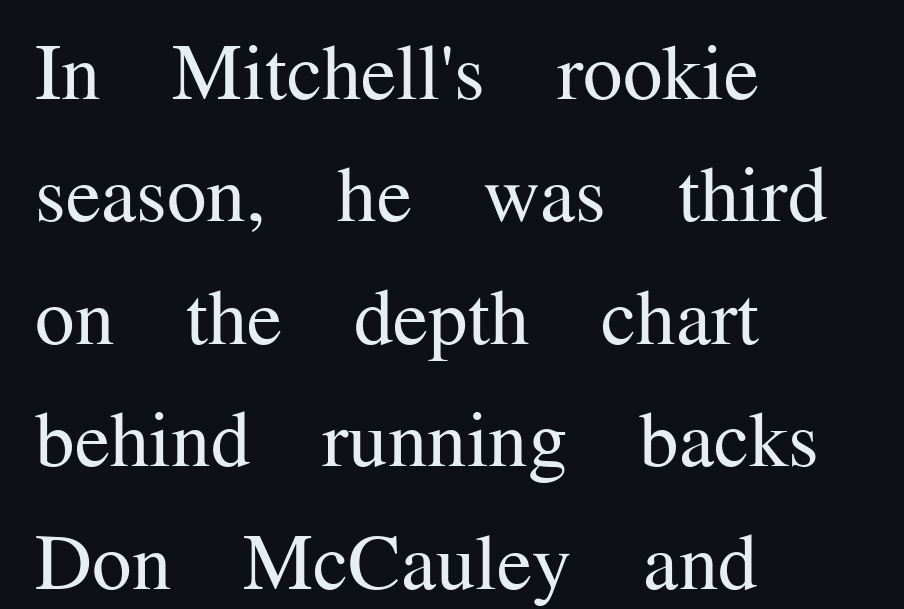
Q: Is the text bold? A: No.
Q: Is the text italic (slanted)? A: No, it is upright.
Q: Is the typeface a serif or a sans-serif typeface? A: Serif.
Q: Is the text underlined? A: No.
Q: How is the paragraph aligned? A: Left-aligned.
Q: Is the spacing between letters normal or unusually wide? A: Normal.
Q: Is the spacing between lines tight, normal or loose? A: Normal.
Q: Width (condensed, normal, or wide)? A: Normal.
Q: Stroke contrast? A: Medium.
Q: x-height? A: Medium.
Q: Monospaced? A: No.
